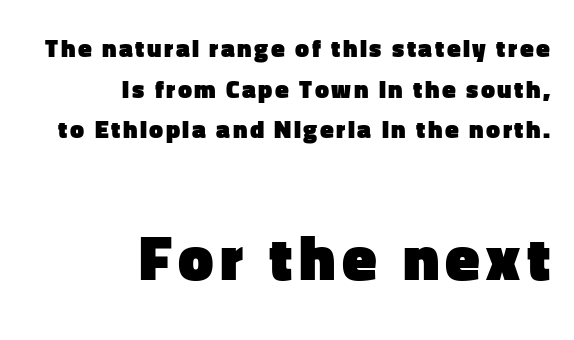
{"serif": "no", "italic": "no", "bold": "yes", "weight": "heavy", "width": "normal", "stroke_contrast": "low", "x_height": "medium", "monospaced": "no", "underline": "no", "align": "right", "line_spacing": "normal", "line_spacing_ratio": 1.63, "larger_block": "second", "size_ratio": 2.52, "glyph_px": 63}
